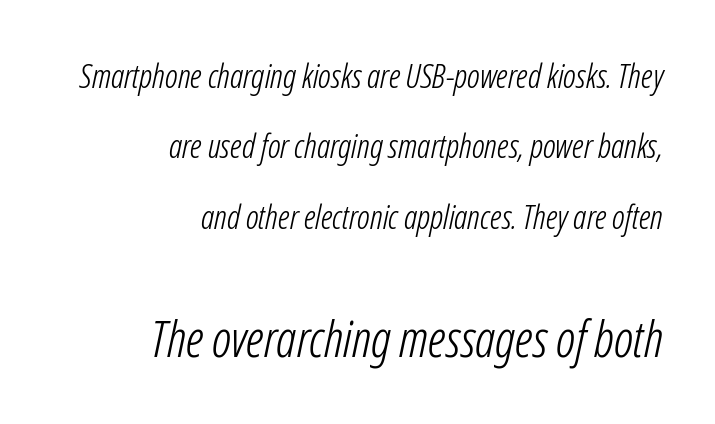
The typeface has the unassuming heft of standard copy or less. Slanted lettering throughout. A typesetter would call this proportional, since set widths differ per character. The text block is weighted toward the right margin, trailing off unevenly leftward. Block two is the big one; block one sits smaller above it. Short note: letters normally spaced.
